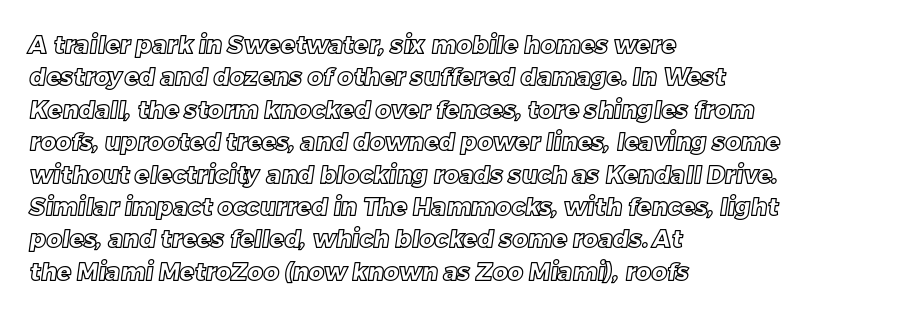
{"underline": "no", "align": "left", "line_spacing": "normal", "line_spacing_ratio": 1.35, "letter_spacing": "normal", "letter_spacing_em": 0.0, "glyph_px": 24}
